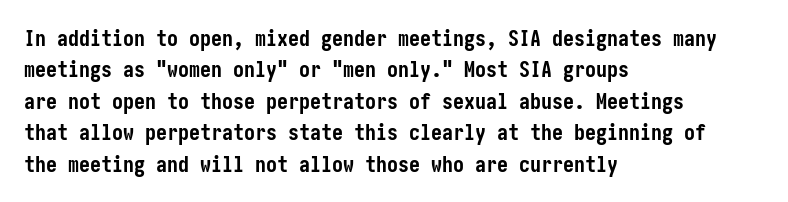
The vertical gap from one line to the next is medium. Bold? Absolutely — the strokes are thick and heavy. Plain, unruled lines of type. The ragged edge is on the right, which tells us the setting is flush left.
